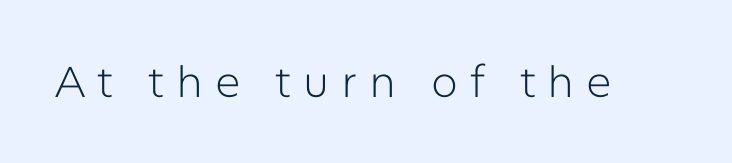
Q: Is the text bold? A: No.
Q: Is the text italic (slanted)? A: No, it is upright.
Q: Is the typeface a serif or a sans-serif typeface? A: Sans-serif.
Q: Is the text underlined? A: No.
Q: Is the spacing between letters normal or unusually wide? A: Unusually wide.
Q: Width (condensed, normal, or wide)? A: Normal.
Q: Stroke contrast? A: Low.
Q: x-height? A: Medium.
Q: Monospaced? A: No.
